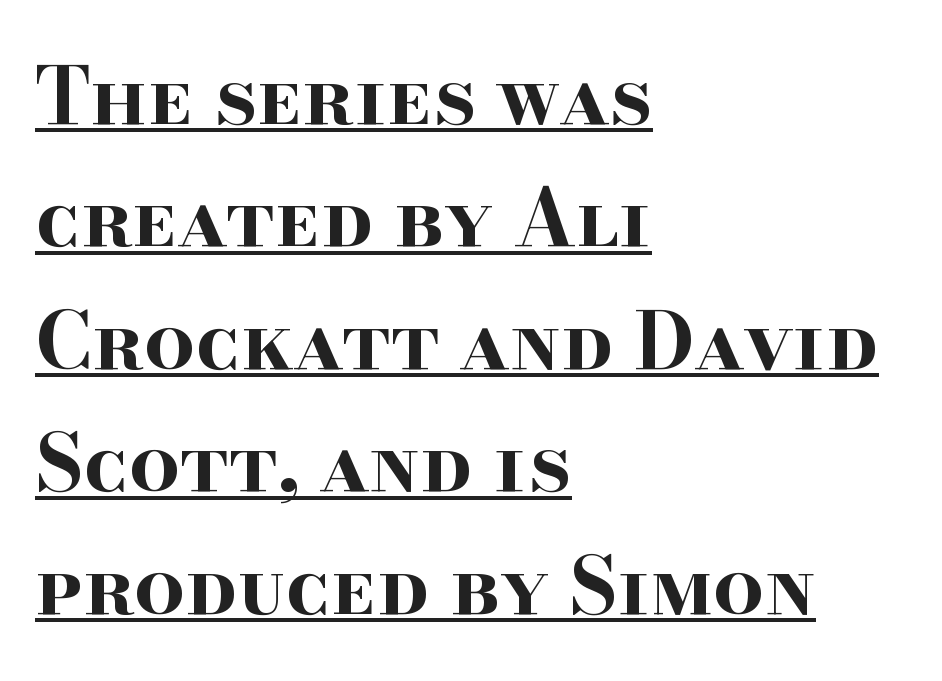
This is underlined copy, the kind a proofreader might mark for attention. The line-height multiplier appears to be the usual default. A roman cut, with each character standing at attention. This rendering employs a face with finishing strokes, i.e., a serif. The face used here is rendered with its standard letterfit. If you drew a ruler down the left edge, every line would touch it.
